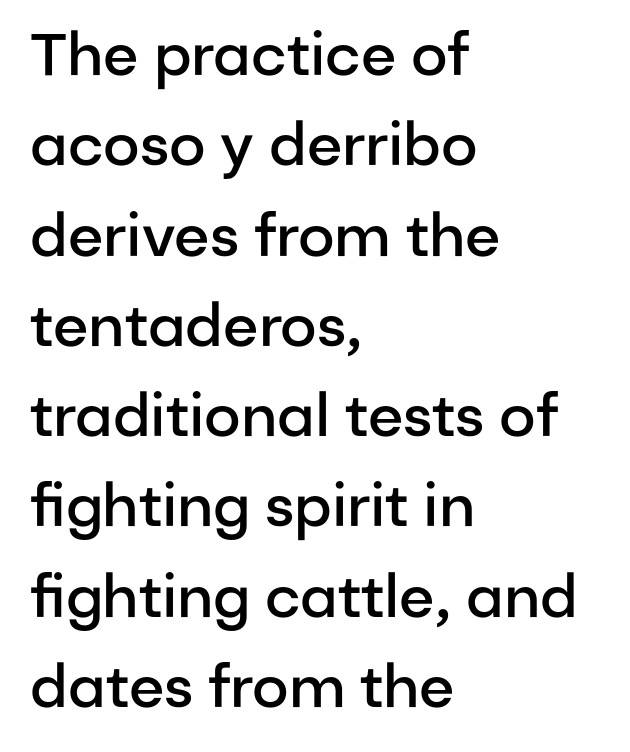
The image shows 59 px semibold sans-serif type, upright; set left-aligned, normal line spacing (1.53x), normal letter spacing, not underlined; low stroke contrast and a medium x-height.
